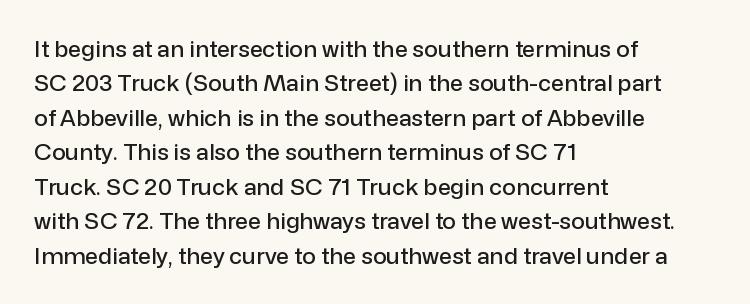
{"italic": "no", "underline": "no", "align": "left", "line_spacing": "normal", "line_spacing_ratio": 1.5, "letter_spacing": "normal", "letter_spacing_em": 0.0, "glyph_px": 23}
